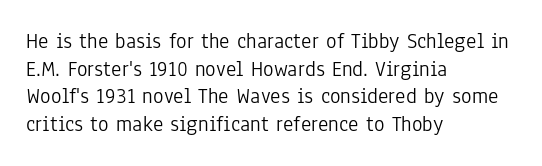
Q: Is the text bold? A: No.
Q: Is the text italic (slanted)? A: No, it is upright.
Q: Is the text underlined? A: No.
Q: How is the paragraph aligned? A: Left-aligned.
Q: Is the spacing between letters normal or unusually wide? A: Normal.
Q: Is the spacing between lines tight, normal or loose? A: Normal.
